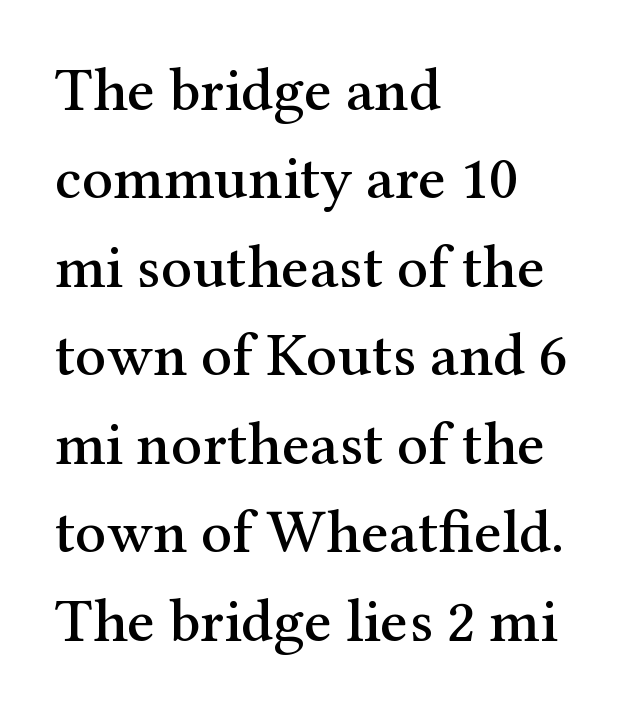
{"serif": "yes", "italic": "no", "width": "normal", "stroke_contrast": "medium", "x_height": "medium", "monospaced": "no", "underline": "no", "align": "left", "line_spacing": "normal", "line_spacing_ratio": 1.45, "letter_spacing": "normal", "letter_spacing_em": 0.0, "glyph_px": 61}
